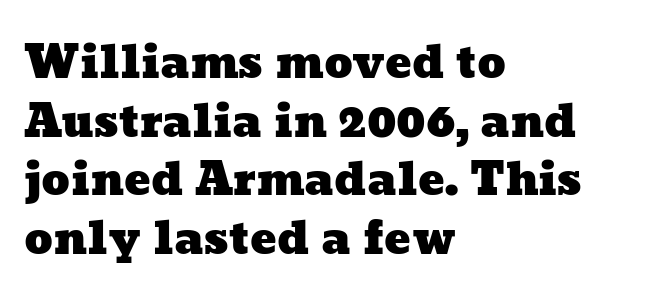
Q: Is the text underlined? A: No.
Q: How is the paragraph aligned? A: Left-aligned.
Q: Is the spacing between letters normal or unusually wide? A: Normal.
Q: Is the spacing between lines tight, normal or loose? A: Normal.
Q: Width (condensed, normal, or wide)? A: Wide.
Q: Stroke contrast? A: Low.
Q: x-height? A: Medium.
Q: Monospaced? A: No.
